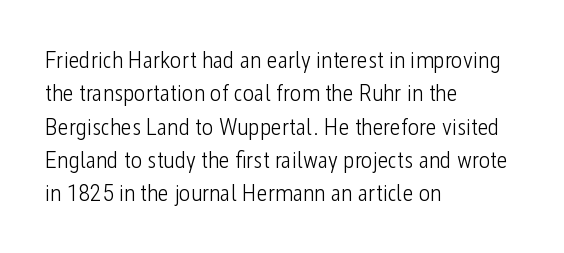
The image shows 24 px text type, upright; set left-aligned, normal line spacing (1.39x), normal letter spacing, not underlined.
